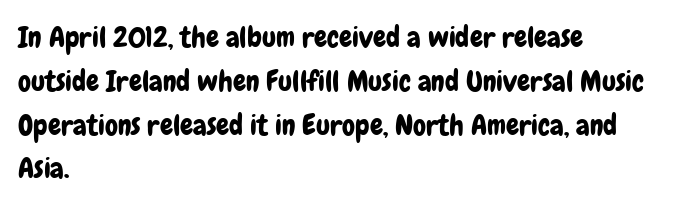
The image shows 29 px condensed sans-serif type, upright; set left-aligned, normal line spacing (1.51x), normal letter spacing, not underlined; low stroke contrast and a medium x-height.
